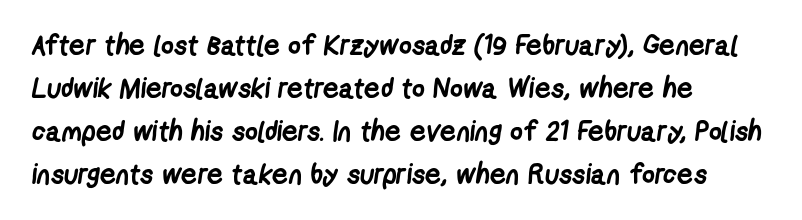
Q: Is the text bold? A: Yes.
Q: Is the typeface a serif or a sans-serif typeface? A: Sans-serif.
Q: Is the text underlined? A: No.
Q: How is the paragraph aligned? A: Left-aligned.
Q: Is the spacing between letters normal or unusually wide? A: Normal.
Q: Is the spacing between lines tight, normal or loose? A: Normal.
Q: Width (condensed, normal, or wide)? A: Condensed.
Q: Stroke contrast? A: Low.
Q: x-height? A: Medium.
Q: Monospaced? A: No.
